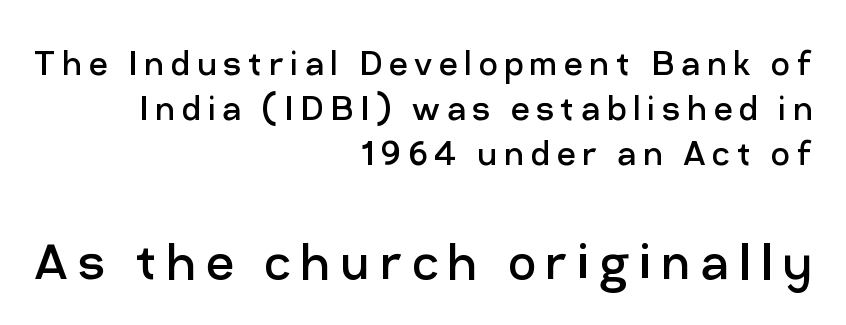
The image shows 61 px regular-weight sans-serif type, upright; set right-aligned, tight line spacing (1.1x), not underlined; the second (bottom) block is 1.49x larger; low stroke contrast and a medium x-height.
